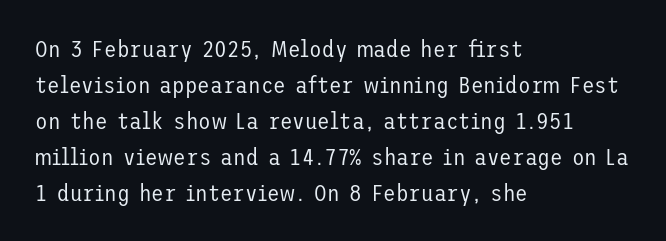
The foot of each line stays bare and open. It's the straight-up-and-down kind of type. The gaps between neighbouring characters are ordinary and unremarkable. A normal amount of white space separates one row of letters from the next. Typeset ragged right — the left edge is the straight one. Is the stroke heavy? The answer is a plain regular-or-lighter.
